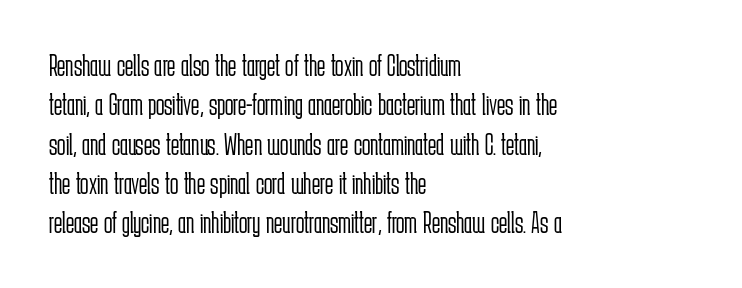
The image shows 31 px light, condensed sans-serif type, upright; set left-aligned, normal line spacing (1.27x), normal letter spacing, not underlined; low stroke contrast and a medium x-height.
